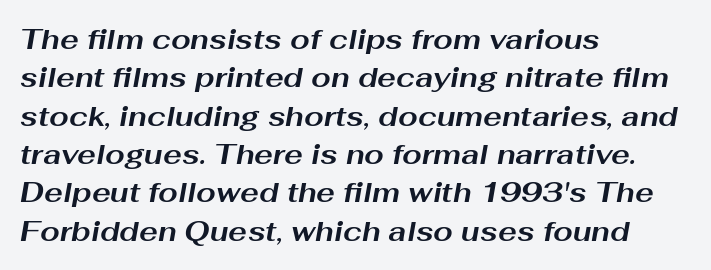
{"italic": "yes", "lean": "right", "slant_degrees": 10, "bold": "yes", "weight": "bold", "width": "wide", "stroke_contrast": "medium", "x_height": "medium", "monospaced": "no", "underline": "no", "align": "left", "line_spacing": "normal", "line_spacing_ratio": 1.37, "letter_spacing": "normal", "letter_spacing_em": 0.0, "glyph_px": 28}
